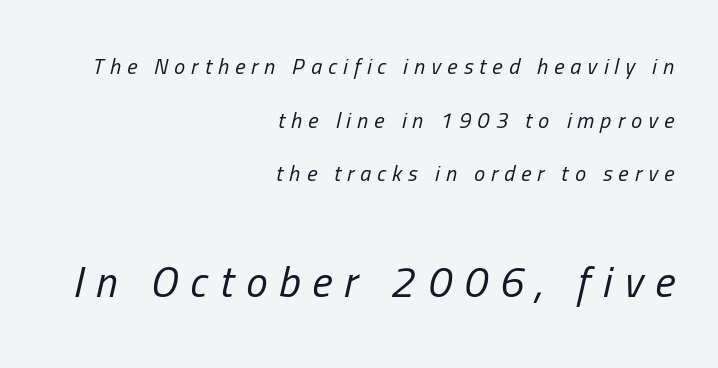
Note the varied advance widths — an 'i' is clearly narrower than an 'm'. Unmarked baselines from the first word to the last. Here the glyphs are tracked loosely, breaking word shapes into spaced letters. This layout puts the modest block above and the oversized block below.
